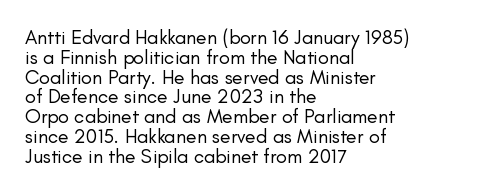
Glyph-to-glyph distance matches everyday printed text. These lines huddle together more closely than default settings would place them. Is the stroke heavy? The answer is a plain regular-or-lighter. Check the space under the baseline: it is left empty.
